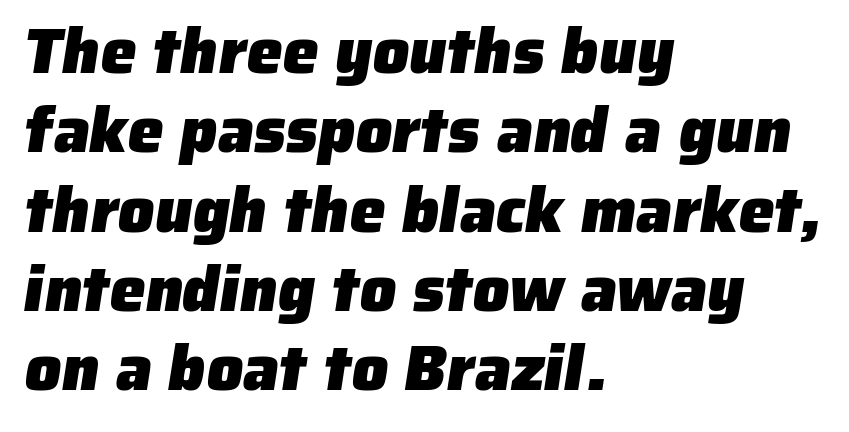
Q: Is the text bold? A: Yes.
Q: Is the typeface a serif or a sans-serif typeface? A: Sans-serif.
Q: Is the text underlined? A: No.
Q: How is the paragraph aligned? A: Left-aligned.
Q: Is the spacing between letters normal or unusually wide? A: Normal.
Q: Width (condensed, normal, or wide)? A: Normal.
Q: Stroke contrast? A: Low.
Q: x-height? A: Medium.
Q: Monospaced? A: No.
